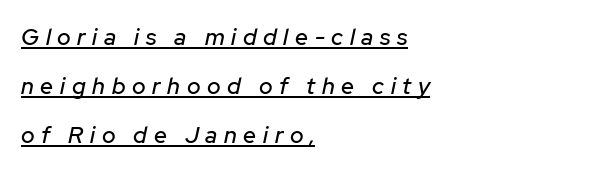
Q: Is the text italic (slanted)? A: Yes, it leans right by about 12 degrees.
Q: Is the text underlined? A: Yes.
Q: How is the paragraph aligned? A: Left-aligned.
Q: Is the spacing between letters normal or unusually wide? A: Unusually wide.
Q: Is the spacing between lines tight, normal or loose? A: Loose.
